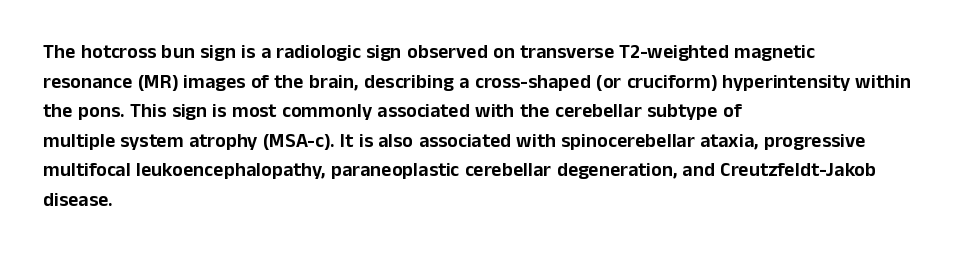
The image shows 20 px text type, upright; set left-aligned, normal line spacing (1.48x), normal letter spacing, not underlined.
